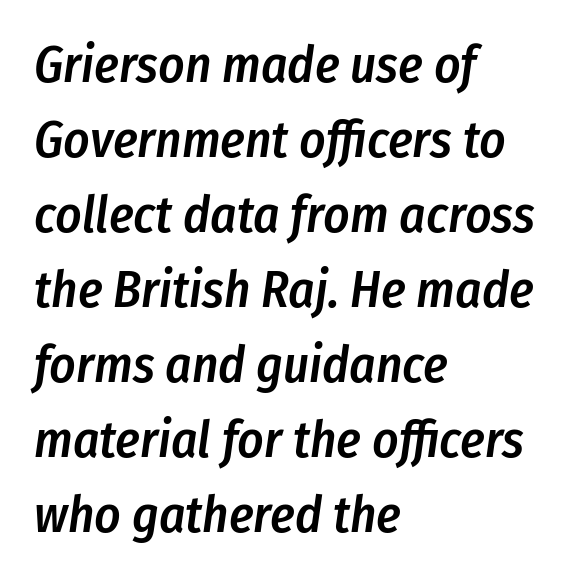
Q: Is the text bold? A: Semi-bold.
Q: Is the text italic (slanted)? A: Yes, it leans right by about 8 degrees.
Q: Is the text underlined? A: No.
Q: How is the paragraph aligned? A: Left-aligned.
Q: Is the spacing between letters normal or unusually wide? A: Normal.
Q: Is the spacing between lines tight, normal or loose? A: Normal.
Q: Width (condensed, normal, or wide)? A: Condensed.
Q: Stroke contrast? A: Low.
Q: x-height? A: Medium.
Q: Monospaced? A: No.
